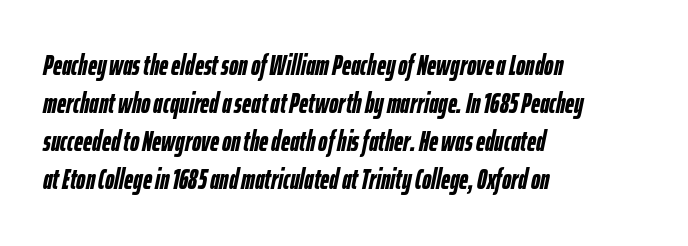
Q: Is the text bold? A: Yes.
Q: Is the text italic (slanted)? A: Yes, it leans right by about 12 degrees.
Q: Is the text underlined? A: No.
Q: How is the paragraph aligned? A: Left-aligned.
Q: Is the spacing between letters normal or unusually wide? A: Normal.
Q: Is the spacing between lines tight, normal or loose? A: Normal.
Q: Width (condensed, normal, or wide)? A: Condensed.
Q: Stroke contrast? A: Low.
Q: x-height? A: Medium.
Q: Monospaced? A: No.
